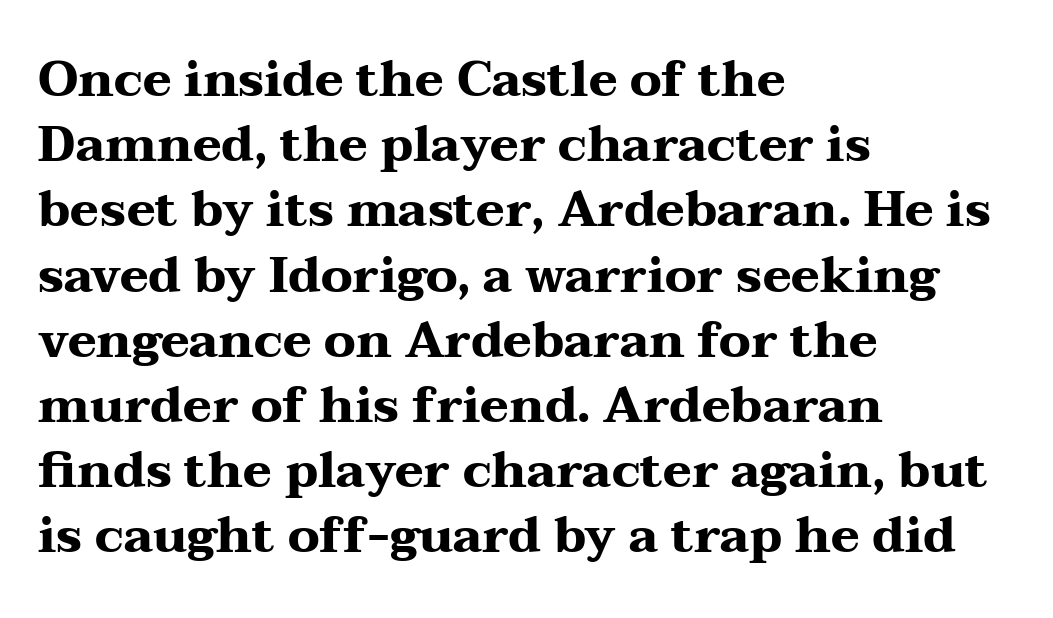
{"serif": "yes", "italic": "no", "bold": "yes", "weight": "heavy", "width": "wide", "stroke_contrast": "medium", "x_height": "medium", "monospaced": "no", "underline": "no", "align": "left", "line_spacing": "normal", "line_spacing_ratio": 1.33, "letter_spacing": "normal", "letter_spacing_em": 0.0, "glyph_px": 49}
